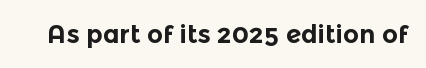
The image shows 25 px bold type, upright; set normal letter spacing, not underlined.
